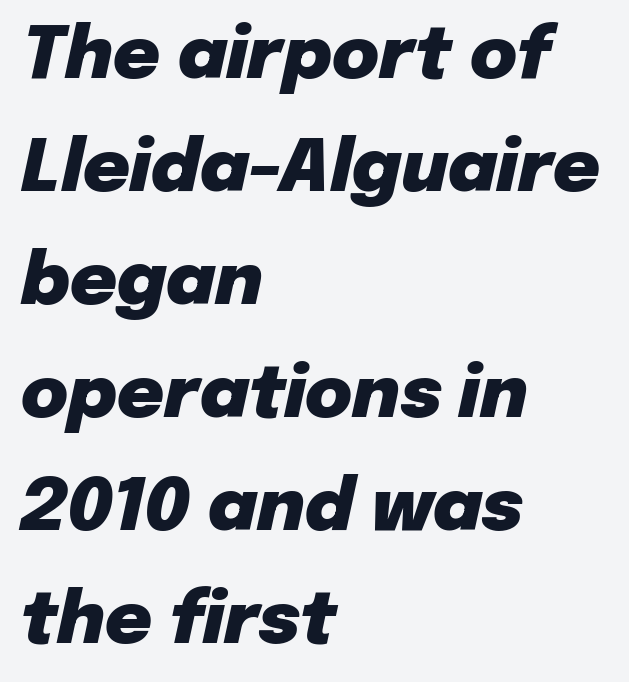
{"italic": "yes", "lean": "right", "slant_degrees": 12, "bold": "yes", "weight": "heavy", "width": "normal", "stroke_contrast": "low", "x_height": "medium", "monospaced": "no", "underline": "no", "align": "left", "line_spacing": "normal", "line_spacing_ratio": 1.57, "letter_spacing": "normal", "letter_spacing_em": 0.0, "glyph_px": 72}
